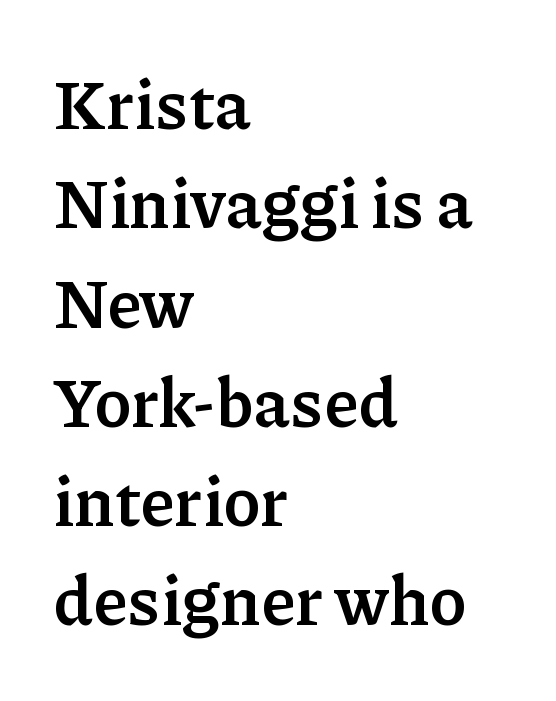
You could call the tracking neutral — neither tight nor loose. The face used here is seriffed, in the tradition of book romans. This sample uses an upright cut, with every glyph sitting square on the baseline. Evenly set lines give the paragraph a standard silhouette.
